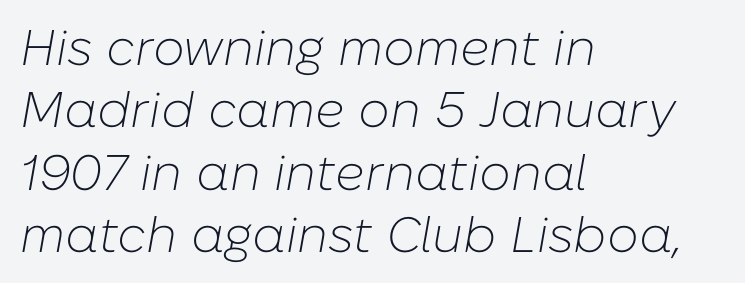
{"italic": "yes", "lean": "right", "slant_degrees": 10, "bold": "no", "weight": "light", "width": "normal", "stroke_contrast": "low", "x_height": "medium", "monospaced": "no", "underline": "no", "align": "left", "line_spacing": "normal", "line_spacing_ratio": 1.25, "letter_spacing": "normal", "letter_spacing_em": 0.0, "glyph_px": 50}
